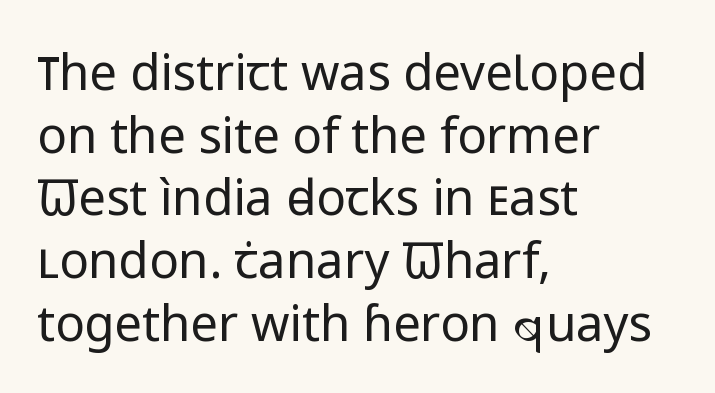
{"serif": "no", "italic": "no", "bold": "no", "weight": "regular", "width": "normal", "stroke_contrast": "low", "x_height": "medium", "monospaced": "no", "underline": "no", "align": "left", "line_spacing": "normal", "line_spacing_ratio": 1.28, "letter_spacing": "normal", "letter_spacing_em": 0.0, "glyph_px": 49}
